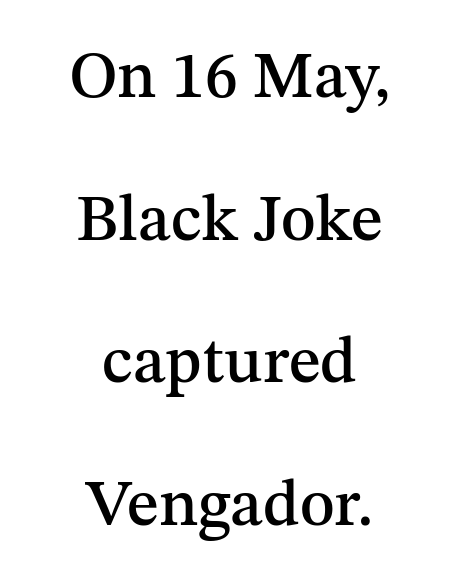
Check where the strokes stop: tiny serifs finish them off. Observe the ordinary spacing: letters are neighbours, not strangers. Note the varied advance widths — an 'i' is clearly narrower than an 'm'. Loosely led — the rows are spread out. Beneath every word, the page is bare.
